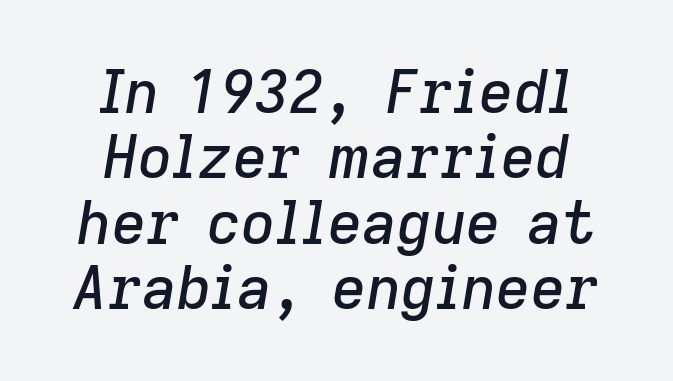
The image shows 60 px text type, italic (leaning right); set centered, tight line spacing (1.09x), normal letter spacing, not underlined; low stroke contrast and a medium x-height.
